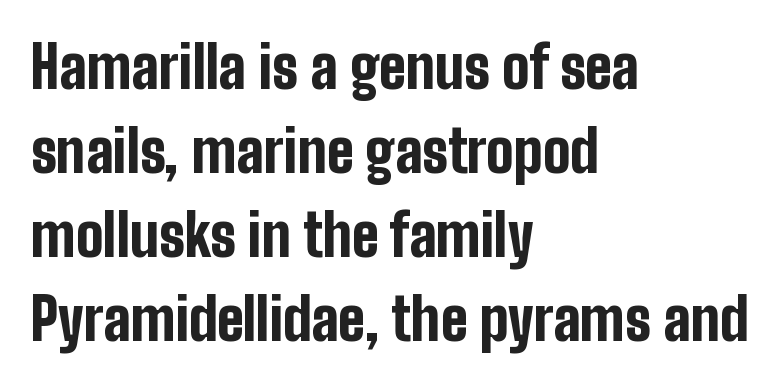
Does the type have serifs? No, each stem ends abruptly. Anything drawn beneath the words? Only blank space. Compared with an ordinary text face, these strokes are far heavier — a full bold. Inter-character spacing is left at the font's built-in metrics. The compositor pushed each line to the left boundary. Looks like regular typesetting: each glyph gets only the width it needs.
